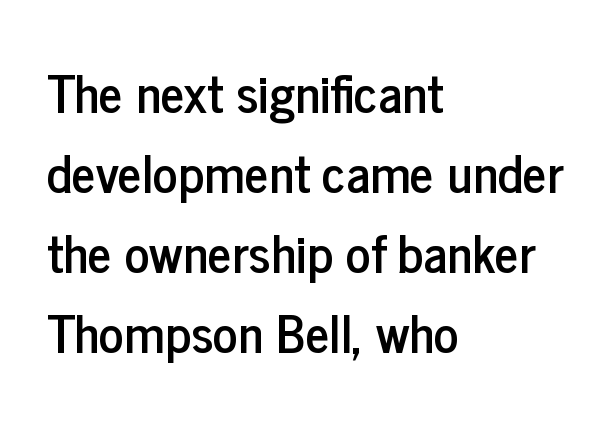
The image shows 52 px condensed sans-serif type, upright; set left-aligned, normal line spacing (1.54x), normal letter spacing, not underlined; low stroke contrast and a medium x-height.
